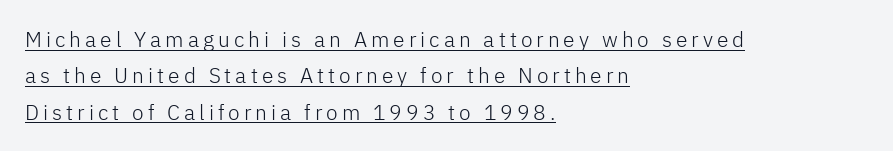
Decoration check: the copy is underlined. Italic? Not at all — the glyphs are vertical. The strokes are not fattened; the text isn't bold. This sample is left-justified, so line endings fall wherever the words run out.
